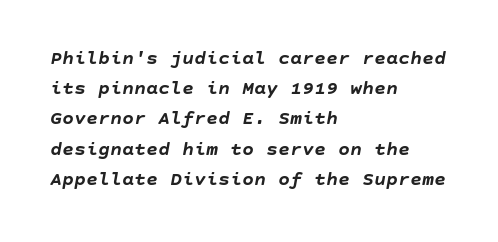
{"italic": "yes", "lean": "right", "slant_degrees": 10, "bold": "yes", "underline": "no", "align": "left", "line_spacing": "normal", "line_spacing_ratio": 1.51, "letter_spacing": "normal", "letter_spacing_em": 0.0, "glyph_px": 20}
